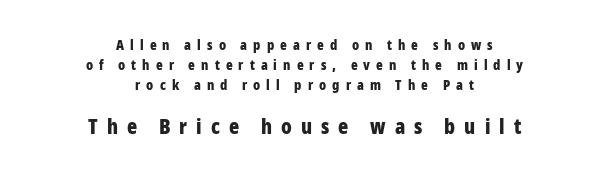
You can tell it's not italic because the verticals are truly vertical. Underline: absent. Words appear elongated and porous because spacing is wide. Between these two stacked blocks, the lower one wins on size.
